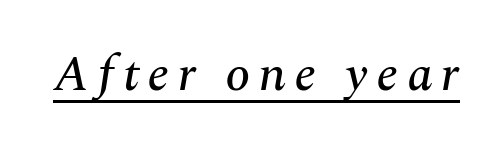
The image shows 50 px serif type, italic (leaning right); set underlined; medium stroke contrast and a medium x-height.
